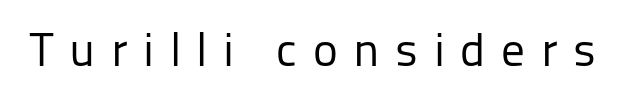
{"serif": "no", "italic": "no", "bold": "no", "weight": "regular", "width": "normal", "stroke_contrast": "low", "x_height": "medium", "monospaced": "no", "underline": "no", "letter_spacing": "wide", "letter_spacing_em": 0.33, "glyph_px": 47}
